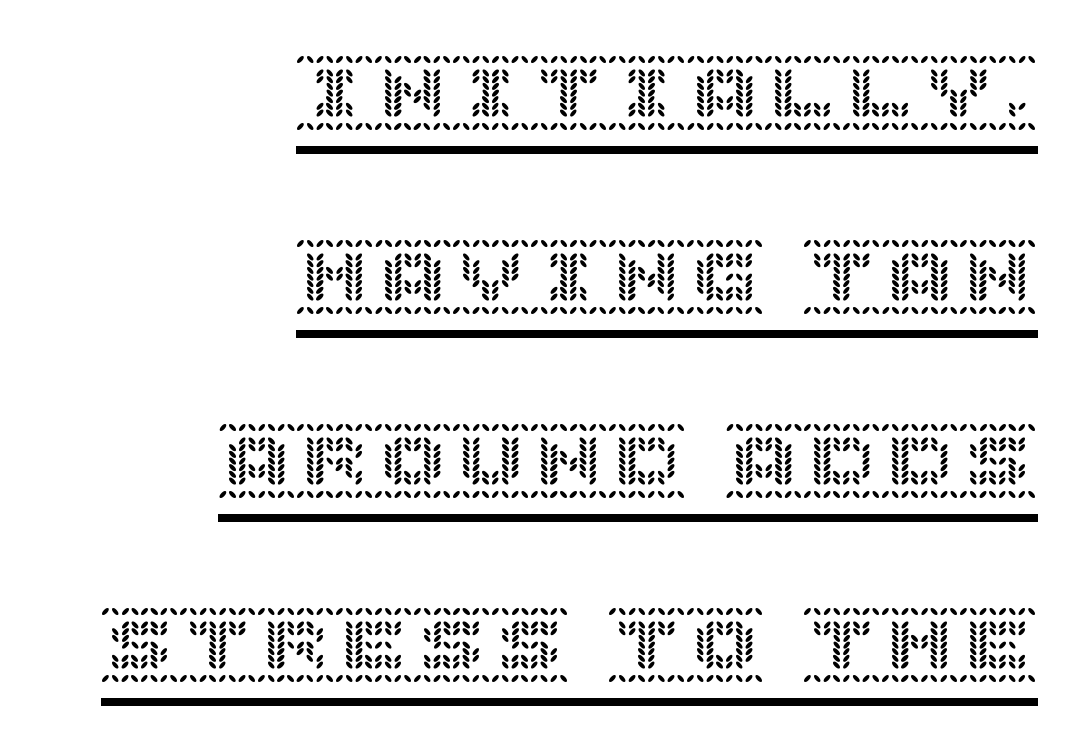
Beneath each row of characters lies a ruled line. Is the letter spacing exaggerated? No — it looks like the ordinary default. Compared with typical paragraphs, the rows here are farther apart. This sample uses an upright cut, with every glyph sitting square on the baseline. The setting favours the right margin, as signatures and pull-quotes sometimes do.
